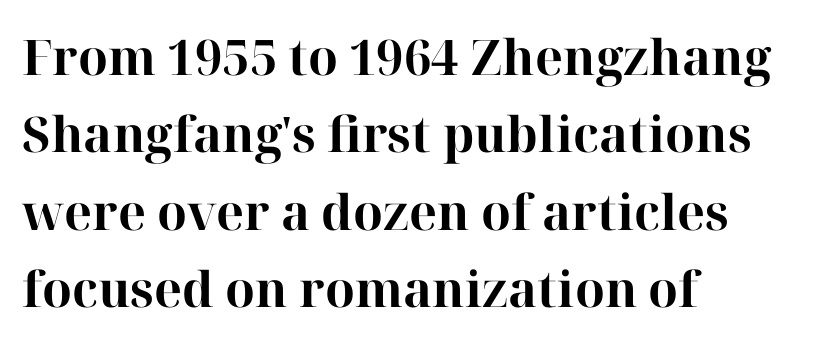
Q: Is the text bold? A: Yes.
Q: Is the text italic (slanted)? A: No, it is upright.
Q: Is the typeface a serif or a sans-serif typeface? A: Serif.
Q: Is the text underlined? A: No.
Q: How is the paragraph aligned? A: Left-aligned.
Q: Is the spacing between letters normal or unusually wide? A: Normal.
Q: Is the spacing between lines tight, normal or loose? A: Normal.
Q: Width (condensed, normal, or wide)? A: Normal.
Q: Stroke contrast? A: High.
Q: x-height? A: Medium.
Q: Monospaced? A: No.
